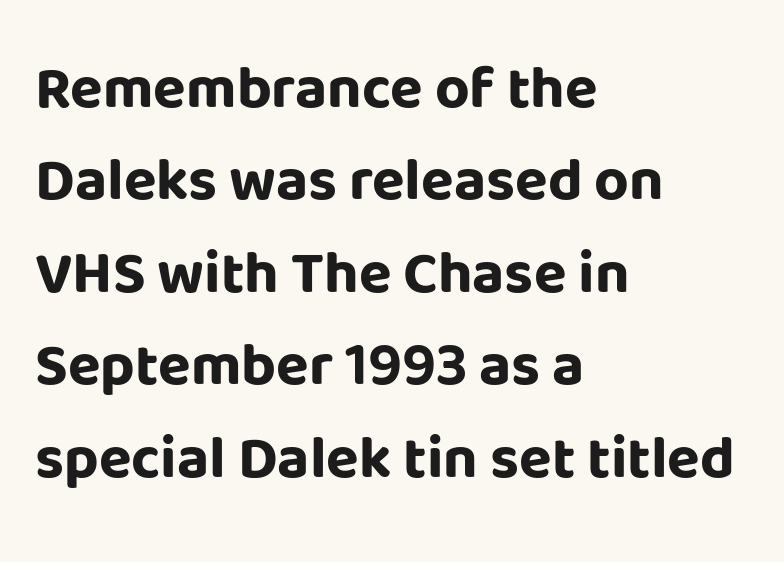
The image shows 60 px bold sans-serif type, upright; set left-aligned, normal line spacing (1.54x), normal letter spacing, not underlined; low stroke contrast and a large x-height.
